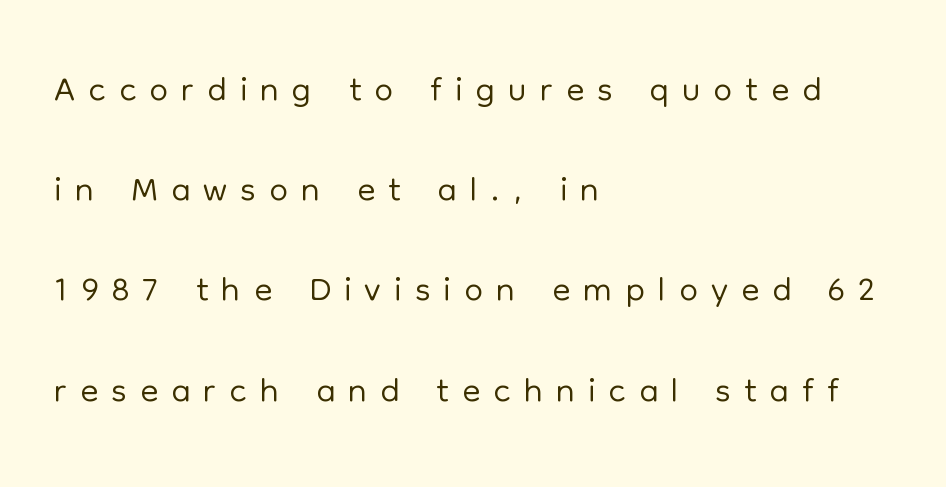
Q: Is the text bold? A: No.
Q: Is the text italic (slanted)? A: No, it is upright.
Q: Is the typeface a serif or a sans-serif typeface? A: Sans-serif.
Q: Is the text underlined? A: No.
Q: How is the paragraph aligned? A: Left-aligned.
Q: Is the spacing between letters normal or unusually wide? A: Unusually wide.
Q: Width (condensed, normal, or wide)? A: Normal.
Q: Stroke contrast? A: Low.
Q: x-height? A: Medium.
Q: Monospaced? A: No.
